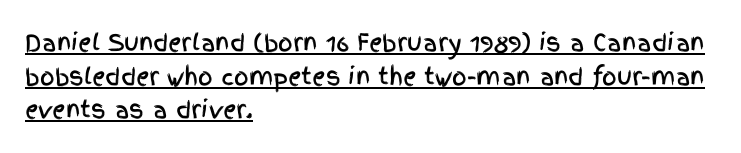
{"italic": "no", "underline": "yes", "align": "left", "line_spacing": "normal", "line_spacing_ratio": 1.46, "letter_spacing": "normal", "letter_spacing_em": 0.0, "glyph_px": 23}
